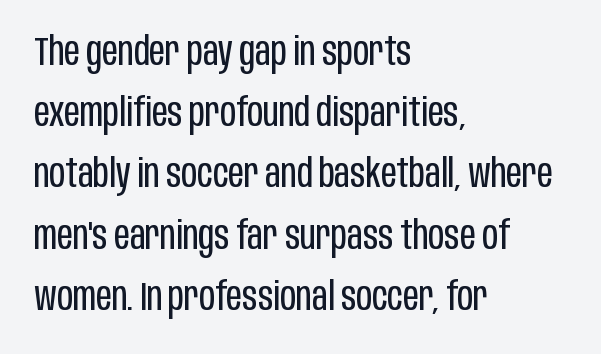
Q: Is the text bold? A: No.
Q: Is the text italic (slanted)? A: No, it is upright.
Q: Is the typeface a serif or a sans-serif typeface? A: Sans-serif.
Q: Is the text underlined? A: No.
Q: How is the paragraph aligned? A: Left-aligned.
Q: Is the spacing between letters normal or unusually wide? A: Normal.
Q: Is the spacing between lines tight, normal or loose? A: Normal.
Q: Width (condensed, normal, or wide)? A: Condensed.
Q: Stroke contrast? A: Low.
Q: x-height? A: Large.
Q: Monospaced? A: No.
